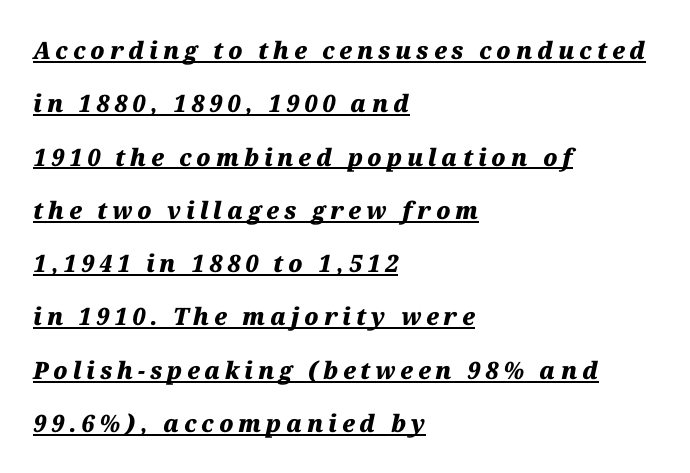
Quick note: underline on. Notice how the stems are inclined rather than vertical — that's the hallmark of italics. Short and long lines alike share a common starting point at left. The space between consecutive lines is lavish. Thick stems and heavy bowls — unmistakably bold. Honestly, the letter spacing is so wide it's the main thing you notice.
